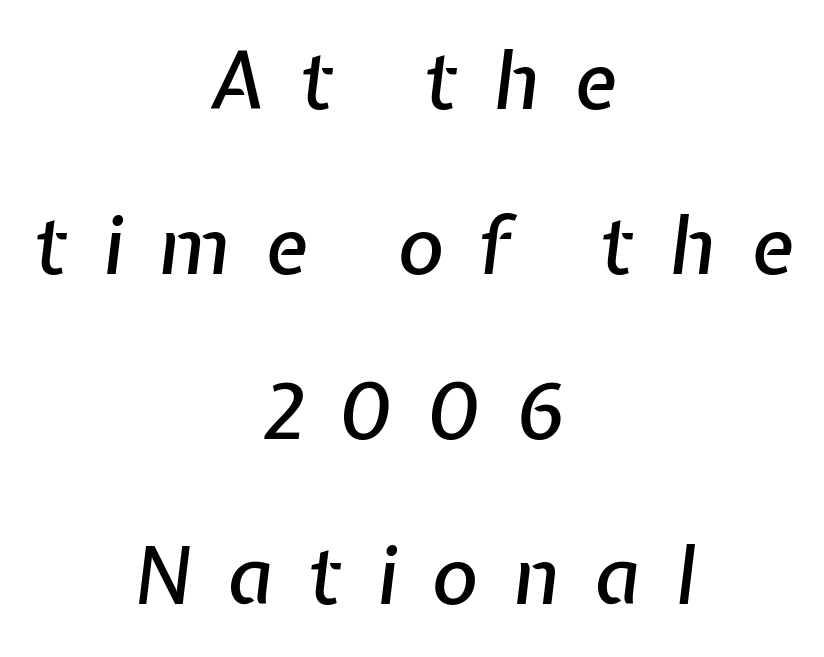
Q: Is the text italic (slanted)? A: Yes, it leans right by about 7 degrees.
Q: Is the text underlined? A: No.
Q: How is the paragraph aligned? A: Centered.
Q: Is the spacing between letters normal or unusually wide? A: Unusually wide.
Q: Is the spacing between lines tight, normal or loose? A: Loose.
Q: Width (condensed, normal, or wide)? A: Normal.
Q: Stroke contrast? A: Low.
Q: x-height? A: Medium.
Q: Monospaced? A: No.
